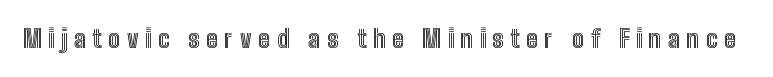
A typesetter would call this heavily tracked-out type. Rule under the text: the space is simply empty. This is roman type, the default non-slanted kind.
